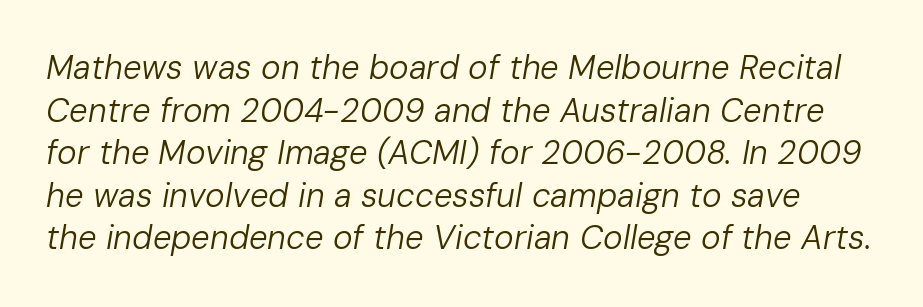
Q: Is the text bold? A: No.
Q: Is the text italic (slanted)? A: Yes, it leans right by about 10 degrees.
Q: Is the text underlined? A: No.
Q: Is the spacing between letters normal or unusually wide? A: Normal.
Q: Is the spacing between lines tight, normal or loose? A: Normal.
Q: Width (condensed, normal, or wide)? A: Normal.
Q: Stroke contrast? A: Low.
Q: x-height? A: Medium.
Q: Monospaced? A: No.
